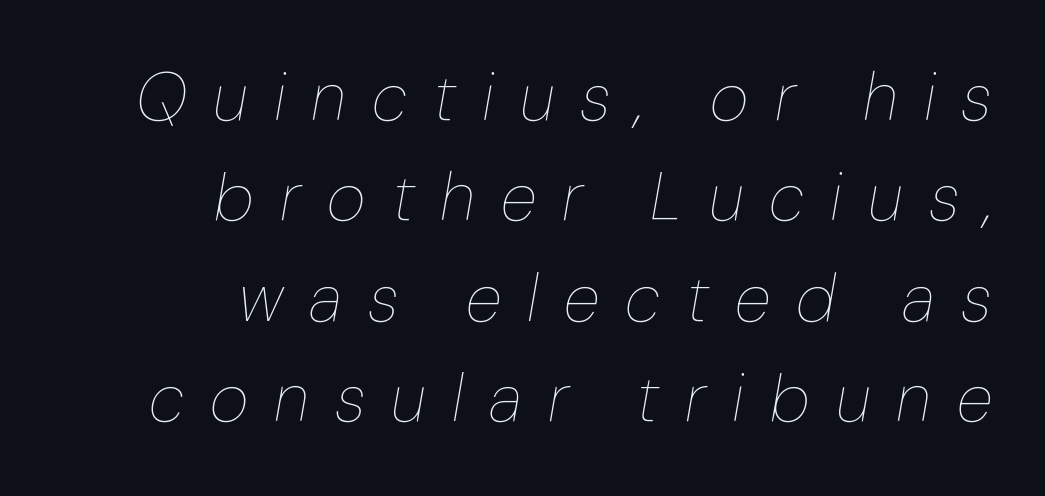
Q: Is the text bold? A: No.
Q: Is the text italic (slanted)? A: Yes, it leans right by about 10 degrees.
Q: Is the text underlined? A: No.
Q: How is the paragraph aligned? A: Right-aligned.
Q: Is the spacing between letters normal or unusually wide? A: Unusually wide.
Q: Is the spacing between lines tight, normal or loose? A: Normal.
Q: Width (condensed, normal, or wide)? A: Normal.
Q: Stroke contrast? A: Low.
Q: x-height? A: Medium.
Q: Monospaced? A: No.
